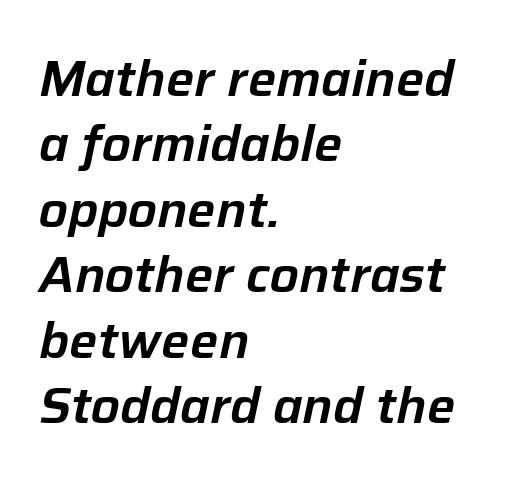
The letters advance in unequal steps, a hallmark of proportional type. Decoration check: the copy has no underline. Compared with ordinary roman type, these characters are visibly tilted. Line beginnings align vertically; line endings do not. This sample keeps an unexceptional amount of space between lines. Inter-character spacing is left at the font's built-in metrics.
